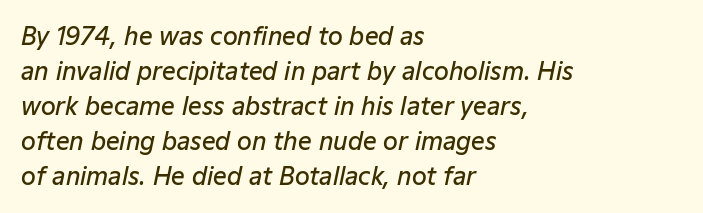
Q: Is the text bold? A: Semi-bold.
Q: Is the text italic (slanted)? A: Yes, it leans right by about 12 degrees.
Q: Is the text underlined? A: No.
Q: How is the paragraph aligned? A: Left-aligned.
Q: Is the spacing between letters normal or unusually wide? A: Normal.
Q: Is the spacing between lines tight, normal or loose? A: Normal.
